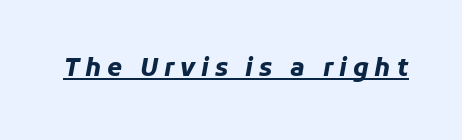
{"italic": "yes", "lean": "right", "slant_degrees": 11, "bold": "yes", "underline": "yes", "letter_spacing": "wide", "letter_spacing_em": 0.25, "glyph_px": 24}
